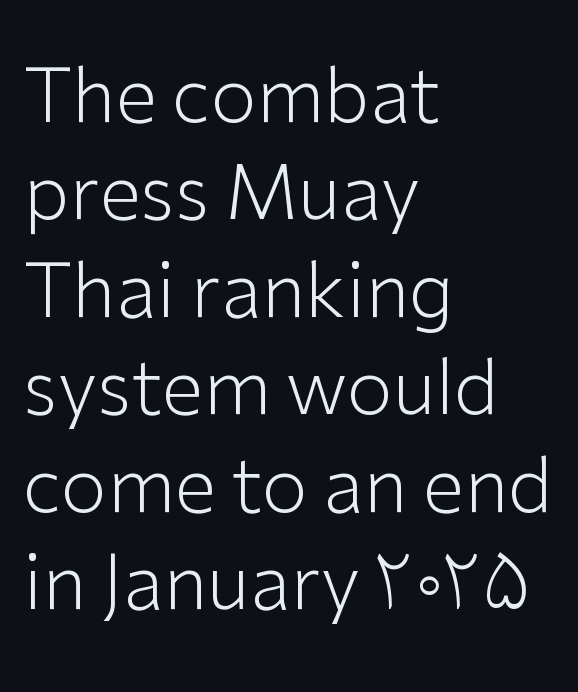
The image shows 75 px light sans-serif type, upright; set left-aligned, normal line spacing (1.3x), normal letter spacing, not underlined; low stroke contrast and a medium x-height.
